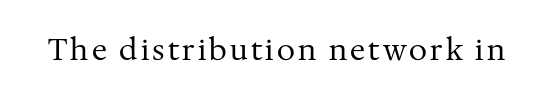
Q: Is the text bold? A: No.
Q: Is the text italic (slanted)? A: No, it is upright.
Q: Is the typeface a serif or a sans-serif typeface? A: Serif.
Q: Is the text underlined? A: No.
Q: Width (condensed, normal, or wide)? A: Normal.
Q: Stroke contrast? A: Medium.
Q: x-height? A: Medium.
Q: Monospaced? A: No.
